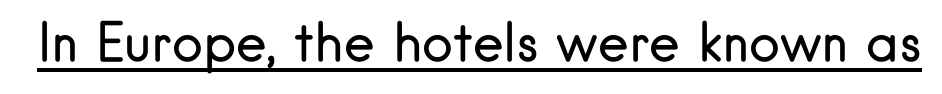
You could not count columns in this text — the font is proportionally spaced. Posture: vertical. The passage shown is typeset with a sans-serif family. Summary of weight: not heavy and not bold. Has an underline been added? It has. Students, note that the glyphs here touch the page at normal intervals.
